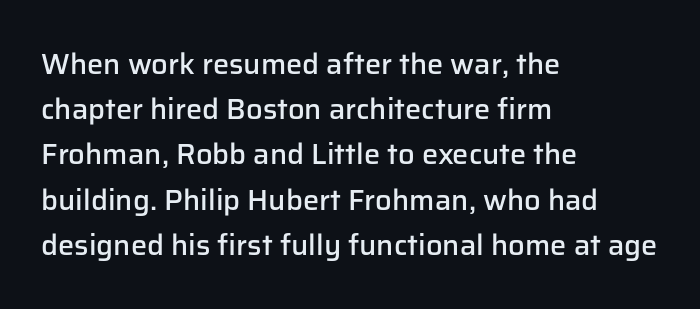
Q: Is the text bold? A: Semi-bold.
Q: Is the text italic (slanted)? A: No, it is upright.
Q: Is the typeface a serif or a sans-serif typeface? A: Sans-serif.
Q: Is the text underlined? A: No.
Q: How is the paragraph aligned? A: Left-aligned.
Q: Is the spacing between letters normal or unusually wide? A: Normal.
Q: Is the spacing between lines tight, normal or loose? A: Normal.
Q: Width (condensed, normal, or wide)? A: Normal.
Q: Stroke contrast? A: Low.
Q: x-height? A: Medium.
Q: Monospaced? A: No.
